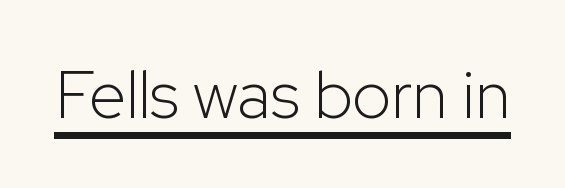
Q: Is the text bold? A: No.
Q: Is the text italic (slanted)? A: No, it is upright.
Q: Is the typeface a serif or a sans-serif typeface? A: Sans-serif.
Q: Is the text underlined? A: Yes.
Q: Is the spacing between letters normal or unusually wide? A: Normal.
Q: Width (condensed, normal, or wide)? A: Normal.
Q: Stroke contrast? A: Low.
Q: x-height? A: Medium.
Q: Monospaced? A: No.
